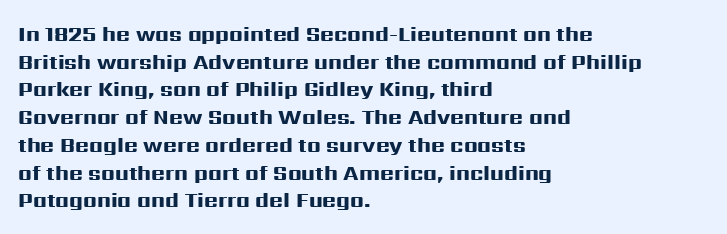
It's the straight-up-and-down kind of type. The words here are not underlined. Summary of vertical rhythm: regular, with standard interline spacing. Alignment: flush left. The rendering keeps characters at their native spacing.
